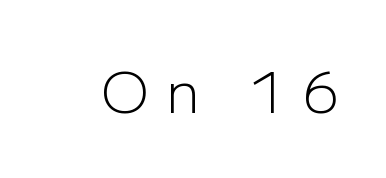
The passage shown is typed in a proportional face where columns would drift. The characters are drawn with everyday or finer stroke widths. The face used here is a sans, in the tradition of grotesques and geometrics. The typography opts for an upright posture over an oblique one. This rendering features lettering with no underline.
